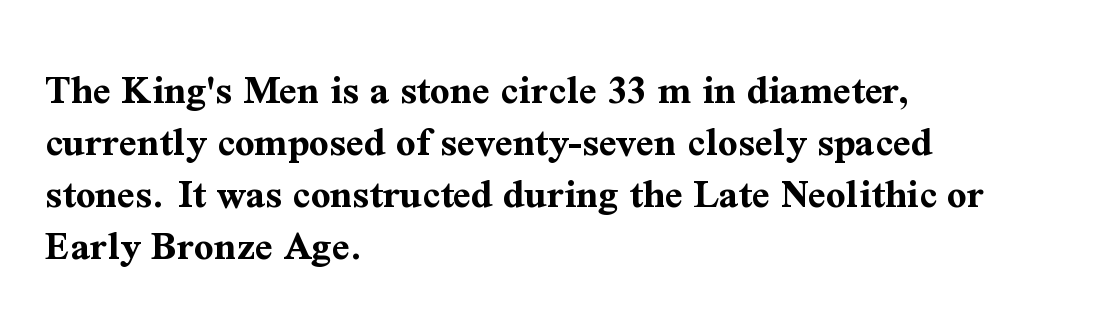
Q: Is the text bold? A: Yes.
Q: Is the text italic (slanted)? A: No, it is upright.
Q: Is the typeface a serif or a sans-serif typeface? A: Serif.
Q: Is the text underlined? A: No.
Q: How is the paragraph aligned? A: Left-aligned.
Q: Is the spacing between letters normal or unusually wide? A: Normal.
Q: Width (condensed, normal, or wide)? A: Normal.
Q: Stroke contrast? A: Medium.
Q: x-height? A: Medium.
Q: Monospaced? A: No.
